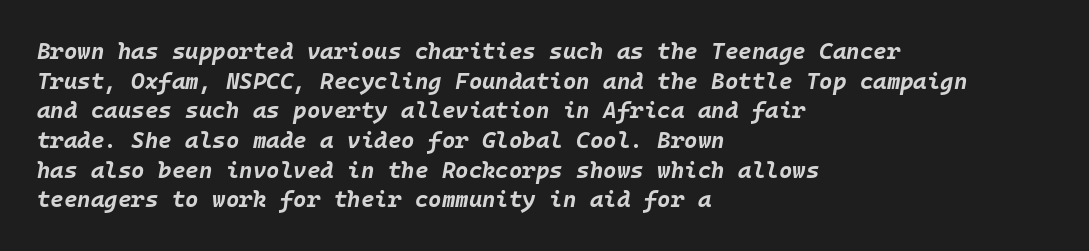
The image shows 23 px bold type, italic (leaning right); set left-aligned, normal line spacing (1.29x), normal letter spacing, not underlined.
